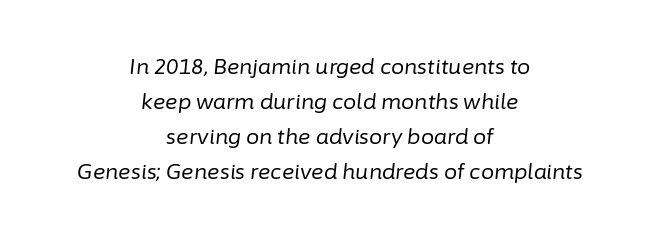
Q: Is the text bold? A: No.
Q: Is the text italic (slanted)? A: Yes, it leans right by about 6 degrees.
Q: Is the text underlined? A: No.
Q: How is the paragraph aligned? A: Centered.
Q: Is the spacing between letters normal or unusually wide? A: Normal.
Q: Is the spacing between lines tight, normal or loose? A: Normal.
